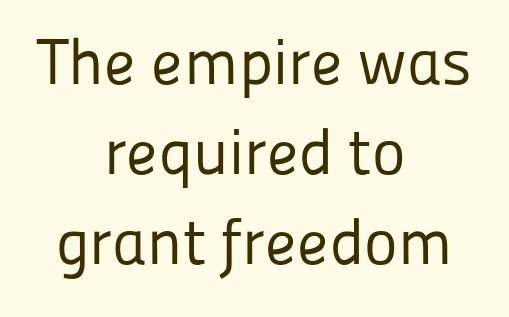
Standard letterfit; no display-style spreading of the glyphs. The rendering shows plain stroke endings on the letterforms — a sans-serif design. Character widths vary here, with narrow letters taking less room than wide ones. Every character sits straight up, as roman type does. Nobody drew a line under any word here.
